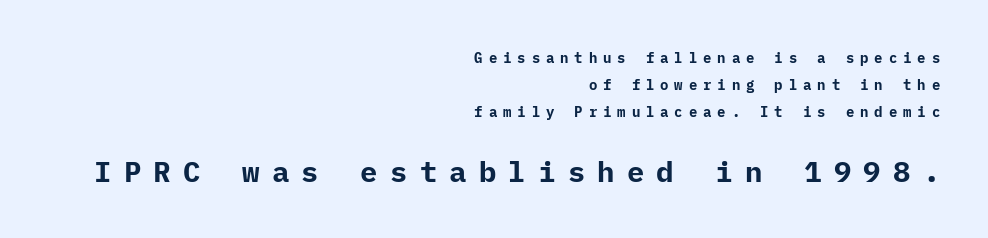
Q: Is the text bold? A: Yes.
Q: Is the text italic (slanted)? A: No, it is upright.
Q: Is the typeface a serif or a sans-serif typeface? A: Sans-serif.
Q: Is the text underlined? A: No.
Q: How is the paragraph aligned? A: Right-aligned.
Q: Is the spacing between letters normal or unusually wide? A: Unusually wide.
Q: Is the spacing between lines tight, normal or loose? A: Loose.
Q: Which block of text is set in a larger size, the first (top) or the second (bottom)? A: The second (bottom) one.
Q: Width (condensed, normal, or wide)? A: Normal.
Q: Stroke contrast? A: Low.
Q: x-height? A: Medium.
